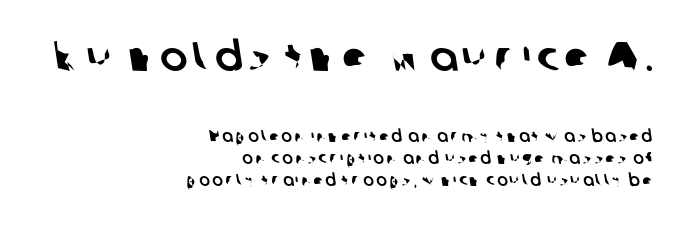
Q: Is the typeface a serif or a sans-serif typeface? A: Sans-serif.
Q: Is the text underlined? A: No.
Q: How is the paragraph aligned? A: Right-aligned.
Q: Is the spacing between lines tight, normal or loose? A: Normal.
Q: Which block of text is set in a larger size, the first (top) or the second (bottom)? A: The first (top) one.
Q: Width (condensed, normal, or wide)? A: Normal.
Q: Stroke contrast? A: Low.
Q: x-height? A: Medium.
Q: Monospaced? A: No.
